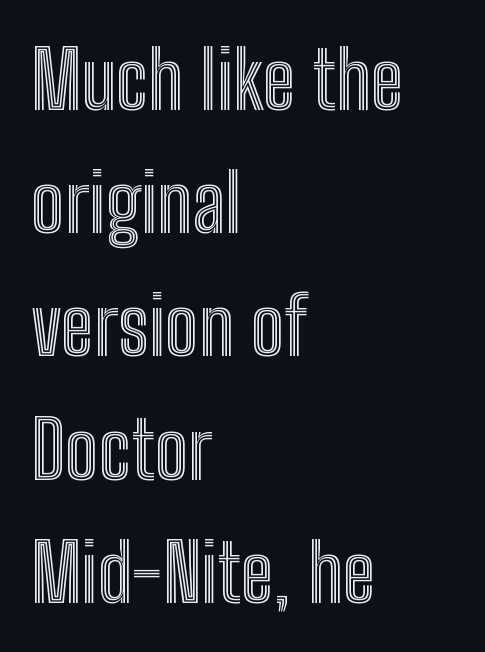
The compositor pushed each line to the left boundary. Designer's note — italics off, roman on. Think of a printed novel: that variable character pitch is what you see here. These lines sit exactly where default settings would place them.
